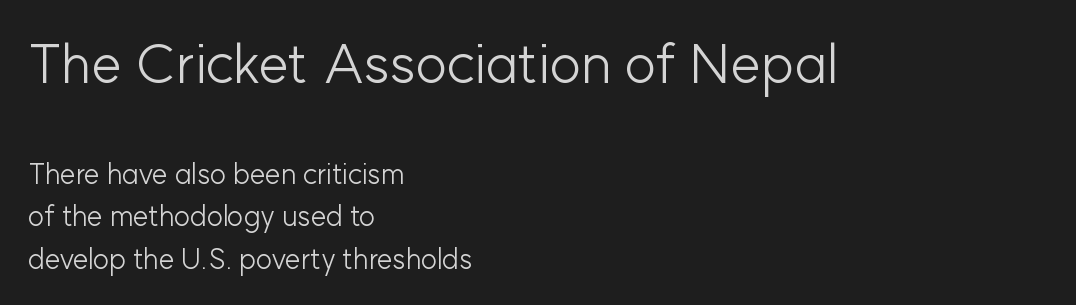
The image shows 55 px light sans-serif type, upright; set left-aligned, normal line spacing (1.52x), normal letter spacing, not underlined; the first (top) block is 1.96x larger; low stroke contrast and a medium x-height.
